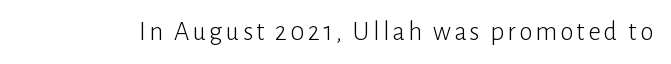
{"italic": "no", "bold": "no", "underline": "no", "glyph_px": 27}
